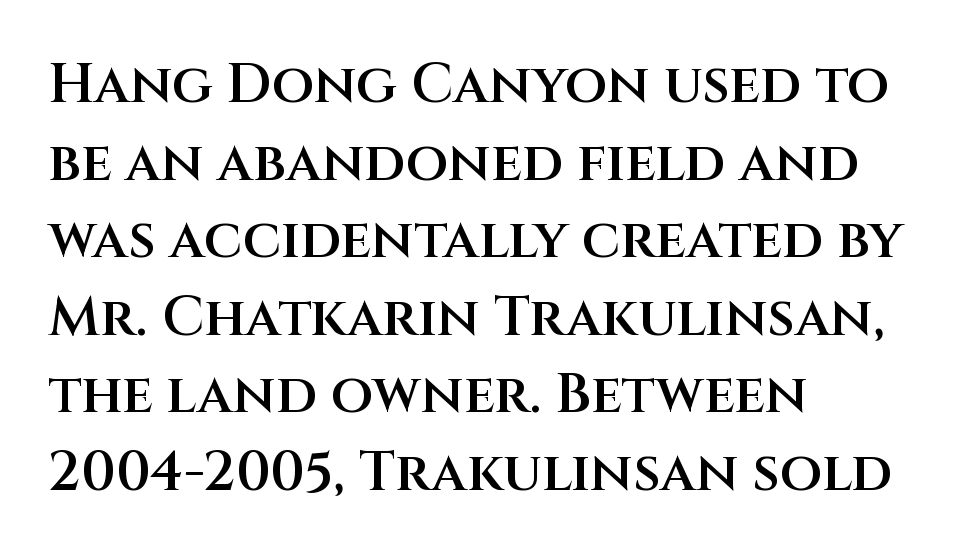
Q: Is the text bold? A: Semi-bold.
Q: Is the text italic (slanted)? A: No, it is upright.
Q: Is the typeface a serif or a sans-serif typeface? A: Sans-serif.
Q: Is the text underlined? A: No.
Q: How is the paragraph aligned? A: Left-aligned.
Q: Is the spacing between letters normal or unusually wide? A: Normal.
Q: Is the spacing between lines tight, normal or loose? A: Normal.
Q: Width (condensed, normal, or wide)? A: Normal.
Q: Stroke contrast? A: Medium.
Q: x-height? A: Large.
Q: Monospaced? A: No.
